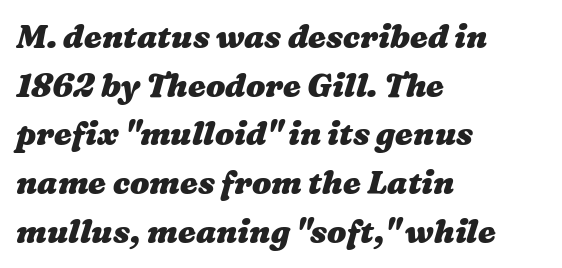
{"bold": "yes", "weight": "heavy", "width": "wide", "stroke_contrast": "medium", "x_height": "medium", "monospaced": "no", "underline": "no", "align": "left", "line_spacing": "normal", "line_spacing_ratio": 1.52, "letter_spacing": "normal", "letter_spacing_em": 0.0, "glyph_px": 32}
